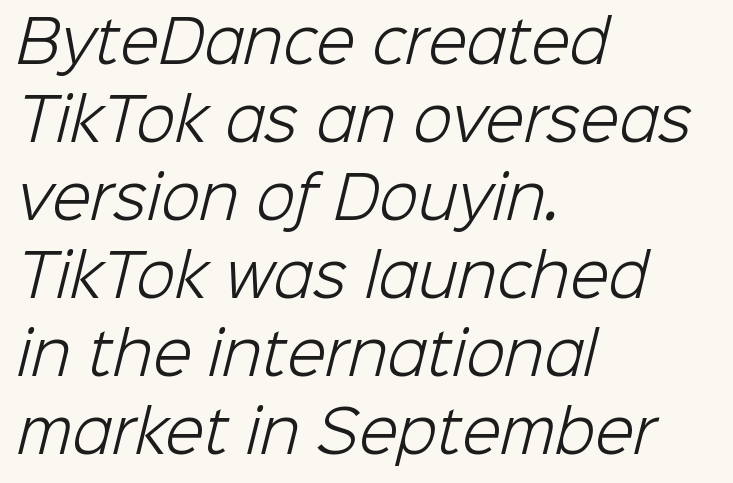
{"serif": "no", "bold": "no", "weight": "light", "width": "normal", "stroke_contrast": "low", "x_height": "medium", "monospaced": "no", "underline": "no", "align": "left", "line_spacing": "normal", "line_spacing_ratio": 1.37, "letter_spacing": "normal", "letter_spacing_em": 0.0, "glyph_px": 57}
